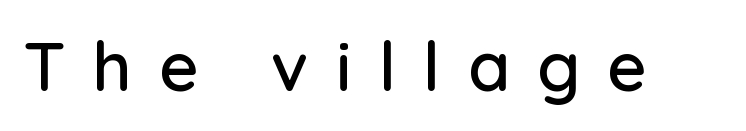
{"serif": "no", "italic": "no", "width": "normal", "stroke_contrast": "low", "x_height": "medium", "monospaced": "no", "underline": "no", "letter_spacing": "wide", "letter_spacing_em": 0.4, "glyph_px": 68}
